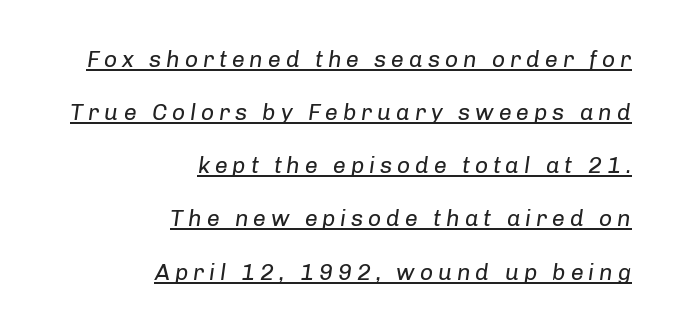
The image shows 23 px text type, italic (leaning right); set right-aligned, loose line spacing (2.31x), unusually wide letter spacing (+0.21 em), underlined.
